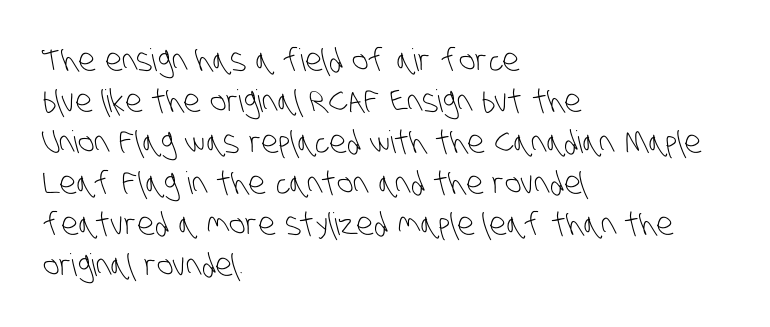
The image shows 31 px light, condensed sans-serif type; set left-aligned, normal line spacing (1.32x), normal letter spacing, not underlined; low stroke contrast and a large x-height.
